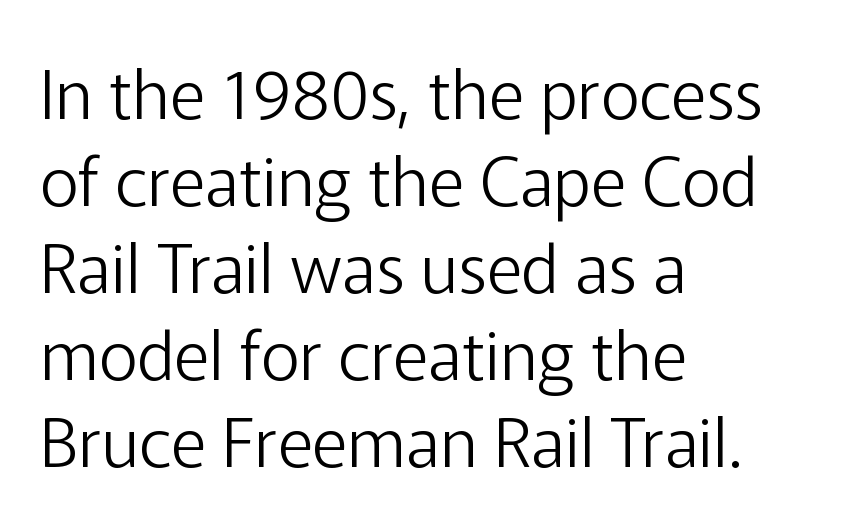
{"serif": "no", "italic": "no", "bold": "no", "weight": "light", "width": "normal", "stroke_contrast": "low", "x_height": "medium", "monospaced": "no", "underline": "no", "align": "left", "line_spacing": "normal", "line_spacing_ratio": 1.28, "letter_spacing": "normal", "letter_spacing_em": 0.0, "glyph_px": 68}
